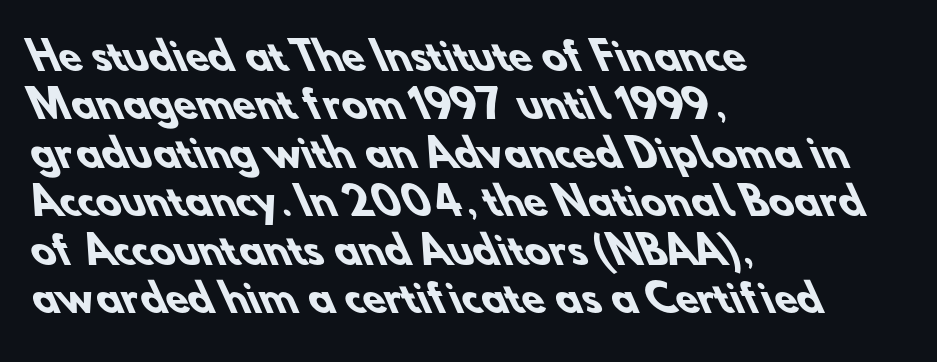
Q: Is the text bold? A: Yes.
Q: Is the typeface a serif or a sans-serif typeface? A: Sans-serif.
Q: Is the text underlined? A: No.
Q: How is the paragraph aligned? A: Left-aligned.
Q: Is the spacing between letters normal or unusually wide? A: Normal.
Q: Is the spacing between lines tight, normal or loose? A: Normal.
Q: Width (condensed, normal, or wide)? A: Normal.
Q: Stroke contrast? A: Low.
Q: x-height? A: Small.
Q: Monospaced? A: No.
